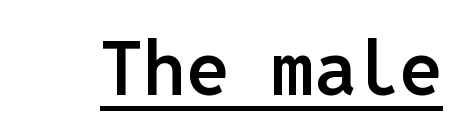
{"serif": "no", "italic": "no", "bold": "semi", "weight": "semibold", "width": "normal", "stroke_contrast": "low", "x_height": "medium", "monospaced": "yes", "underline": "yes", "letter_spacing": "normal", "letter_spacing_em": 0.0, "glyph_px": 76}
